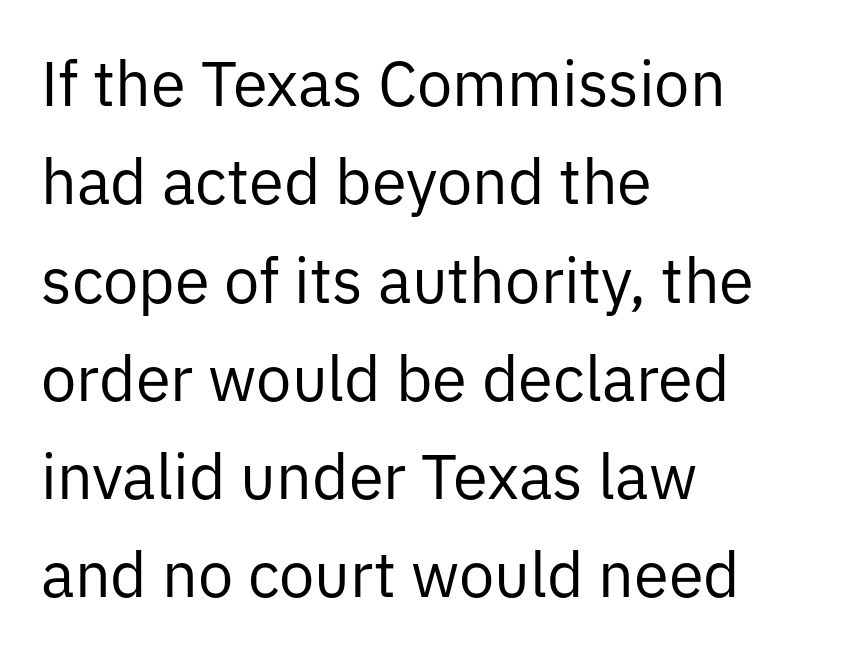
{"serif": "no", "italic": "no", "bold": "no", "weight": "regular", "width": "normal", "stroke_contrast": "low", "x_height": "medium", "monospaced": "no", "underline": "no", "align": "left", "line_spacing": "normal", "line_spacing_ratio": 1.56, "letter_spacing": "normal", "letter_spacing_em": 0.0, "glyph_px": 63}
